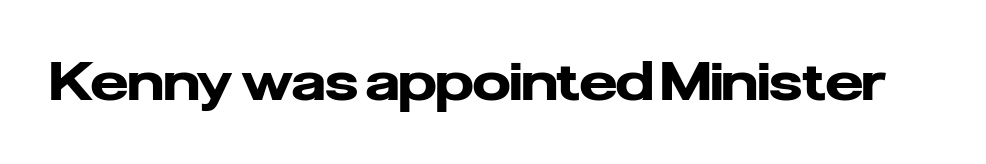
{"serif": "no", "italic": "no", "bold": "yes", "weight": "heavy", "width": "normal", "stroke_contrast": "low", "x_height": "medium", "monospaced": "no", "underline": "no", "letter_spacing": "normal", "letter_spacing_em": 0.0, "glyph_px": 53}
